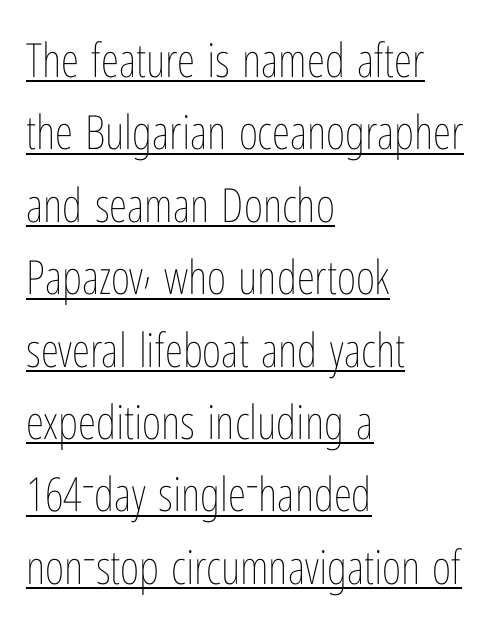
Q: Is the text bold? A: No.
Q: Is the text italic (slanted)? A: No, it is upright.
Q: Is the text underlined? A: Yes.
Q: How is the paragraph aligned? A: Left-aligned.
Q: Is the spacing between letters normal or unusually wide? A: Normal.
Q: Is the spacing between lines tight, normal or loose? A: Normal.
Q: Width (condensed, normal, or wide)? A: Condensed.
Q: Stroke contrast? A: Low.
Q: x-height? A: Medium.
Q: Monospaced? A: No.
